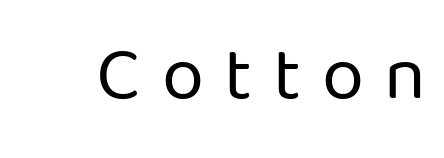
The image shows 76 px regular-weight sans-serif type, upright; set unusually wide letter spacing (+0.27 em), not underlined; low stroke contrast and a medium x-height.
